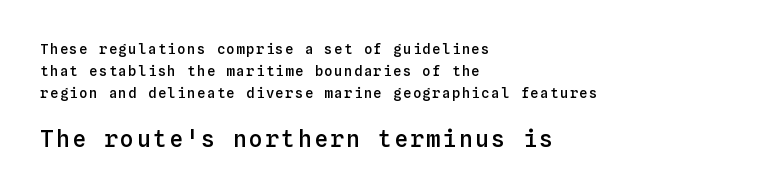
{"italic": "no", "bold": "semi", "underline": "no", "align": "left", "line_spacing": "normal", "line_spacing_ratio": 1.56, "larger_block": "second", "size_ratio": 1.64, "glyph_px": 23}
